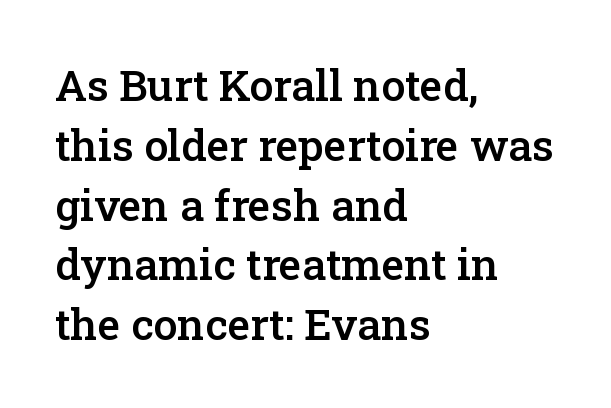
The image shows 43 px semibold serif type, upright; set left-aligned, normal line spacing (1.39x), normal letter spacing, not underlined; low stroke contrast and a medium x-height.
